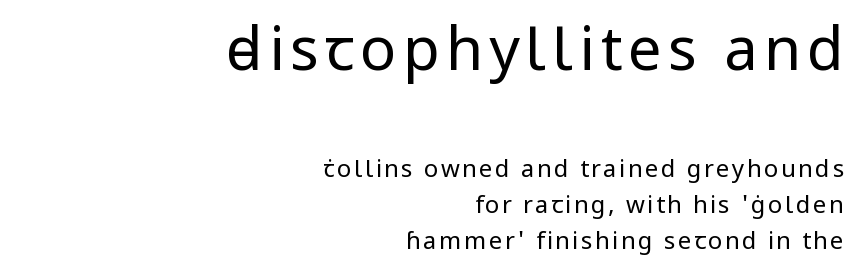
The image shows 60 px regular-weight sans-serif type, upright; set right-aligned, normal line spacing (1.51x), not underlined; the first (top) block is 2.5x larger; low stroke contrast and a medium x-height.
